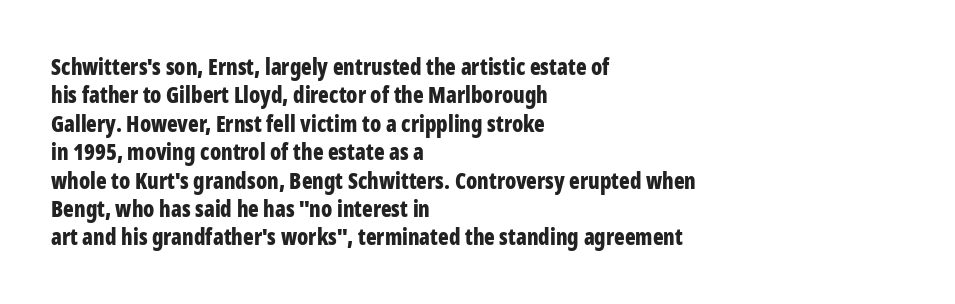
This is the regular roman posture of the typeface. The lines in this sample share a left origin and differ only in where they stop. Standard letterfit; no display-style spreading of the glyphs. Heavy-handed strokes throughout: this text is bold. The space directly below the letters is spotless.
